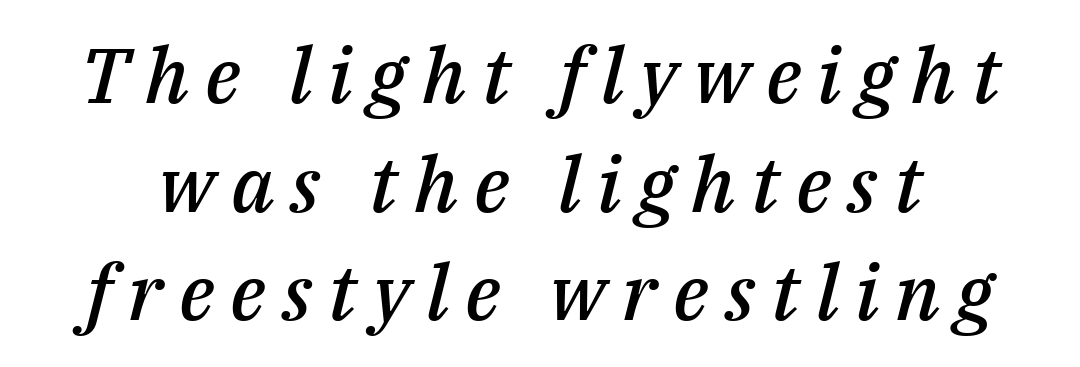
Notice how the stems are inclined rather than vertical — that's the hallmark of italics. A typesetter would call this proportional, since set widths differ per character. Descender tails drop into unmarked territory. A normal amount of white space separates one row of letters from the next. The tracking jumps out immediately: characters are airy and widely separated.
